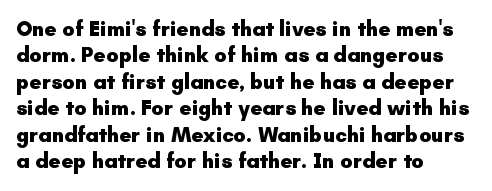
What weight is shown? A full bold with thick strokes. The lettering holds an erect, upright posture throughout. Plain, unruled lines of type. The rendering keeps characters at their native spacing. Leading: standard.
